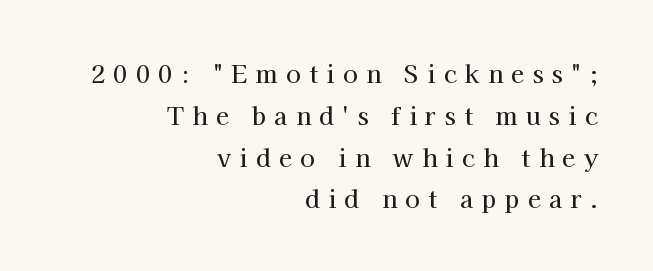
{"italic": "no", "underline": "no", "align": "right", "line_spacing_ratio": 1.74, "letter_spacing": "wide", "letter_spacing_em": 0.35, "glyph_px": 24}
